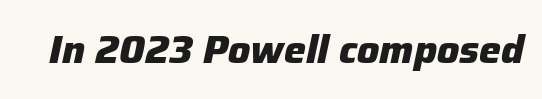
{"italic": "yes", "lean": "right", "slant_degrees": 12, "bold": "yes", "weight": "heavy", "width": "normal", "stroke_contrast": "low", "x_height": "medium", "monospaced": "no", "underline": "no", "letter_spacing": "normal", "letter_spacing_em": 0.0, "glyph_px": 39}
